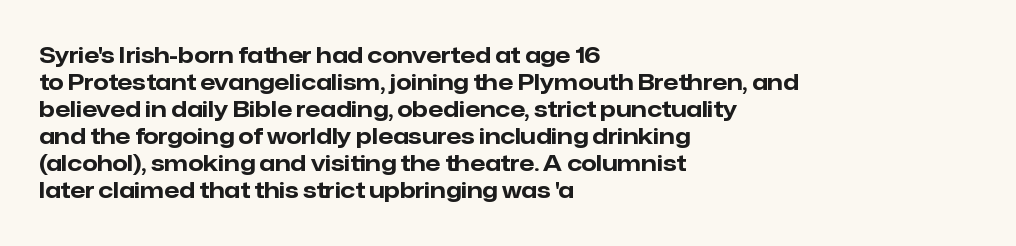
The setting favours the left margin, as ordinary paragraphs usually do. The strip under each line holds only bare page. Every letter is thick-stroked: bold, no question. In terms of posture, this sample is upright. Is the letter spacing exaggerated? No — it looks like the ordinary default.
